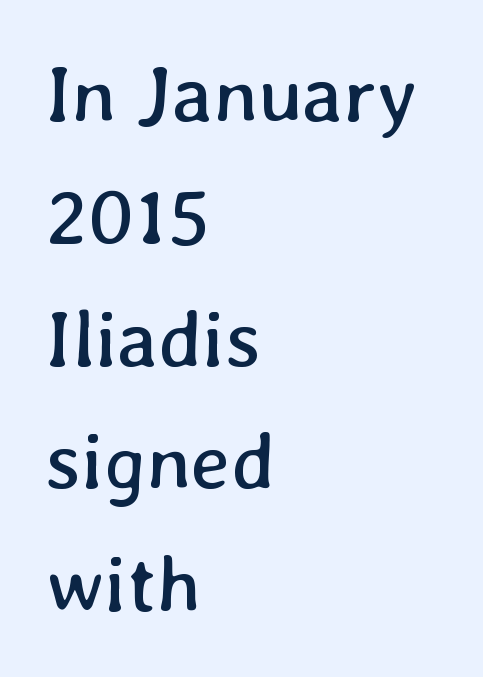
Where is the straight margin? On the left. Quick note: underline off. Rows of type keep a routine distance in the vertical direction. This rendering leaves character spacing at its baseline value. Varying glyph widths throughout — classic text-font behaviour.
